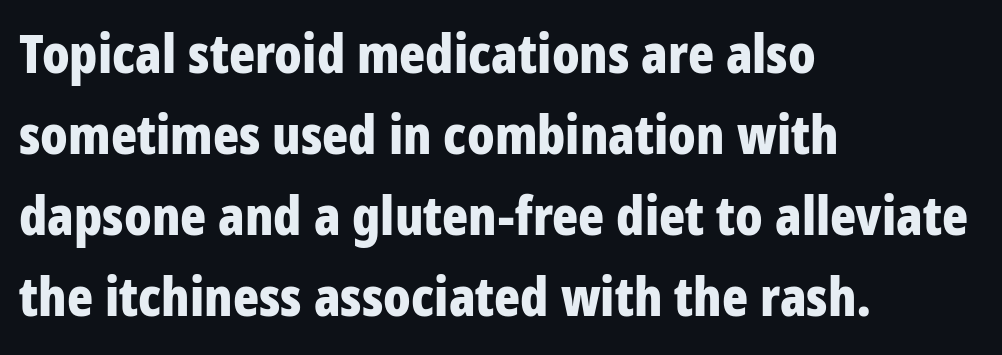
Q: Is the text bold? A: Yes.
Q: Is the text italic (slanted)? A: No, it is upright.
Q: Is the typeface a serif or a sans-serif typeface? A: Sans-serif.
Q: Is the text underlined? A: No.
Q: How is the paragraph aligned? A: Left-aligned.
Q: Is the spacing between letters normal or unusually wide? A: Normal.
Q: Is the spacing between lines tight, normal or loose? A: Normal.
Q: Width (condensed, normal, or wide)? A: Condensed.
Q: Stroke contrast? A: Low.
Q: x-height? A: Large.
Q: Monospaced? A: No.
